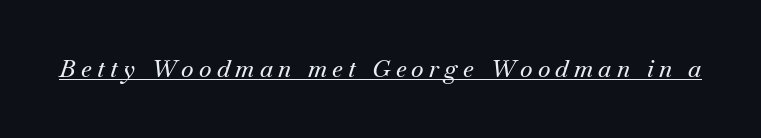
The image shows 24 px text type, italic (leaning right); set unusually wide letter spacing (+0.22 em), underlined.
